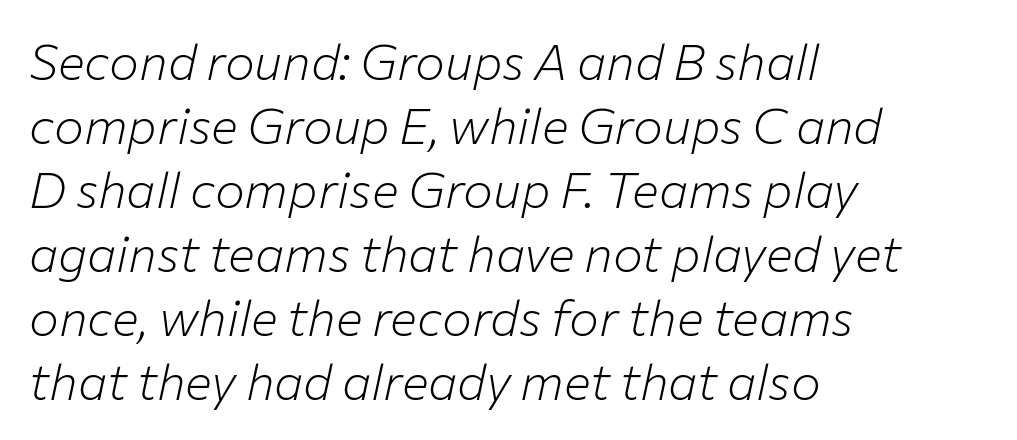
Each stroke keeps to a modest, everyday thickness or less. Regarding leading, the lines here are spaced in the standard way. Posture: slanted. The string is rendered with underlining switched off. The typesetter chose a ragged-right arrangement here.
